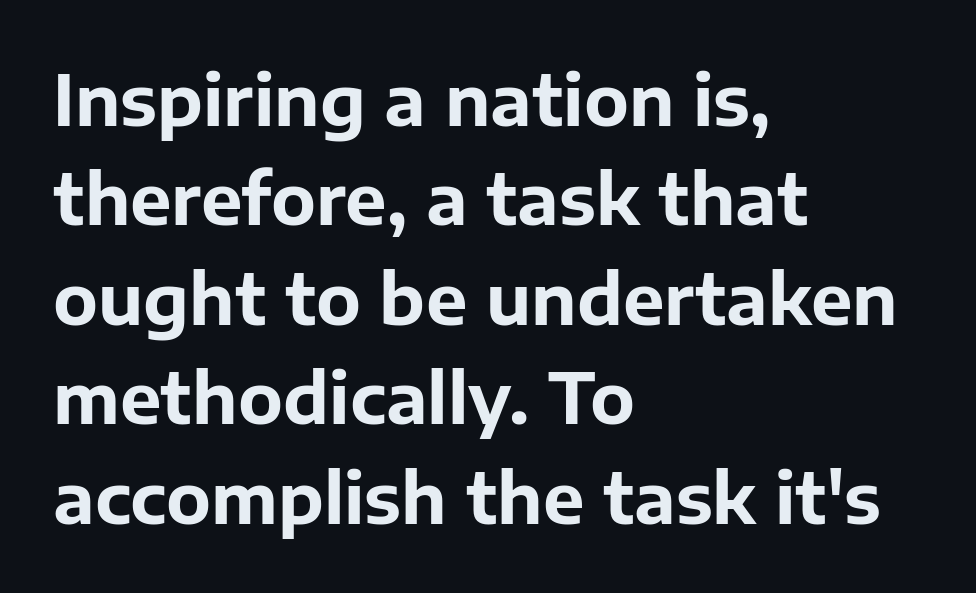
Tracking value appears to be zero — textbook default spacing. What weight is shown? A full bold with thick strokes. Only glyphs here, with clear space below each row. Unlike a traditional serif, this face leaves its strokes unadorned.
